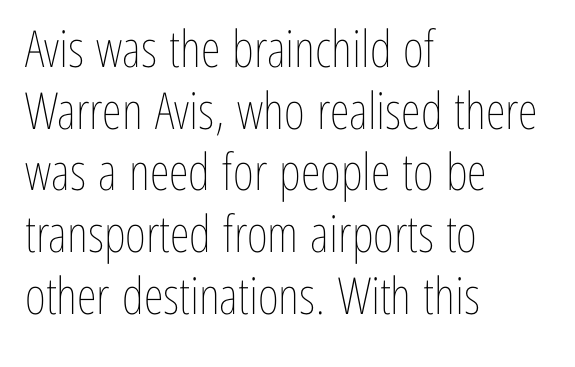
Tall strokes in this sample are plumb rather than angled. Each letter keeps its own natural width here, so spacing adapts to shape. Is the type heavy? It reads as light-to-regular instead. Teacher's note: observe the even left margin — that is flush-left alignment.
